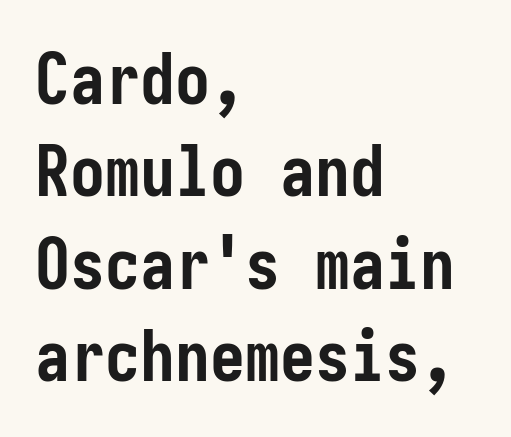
{"serif": "no", "italic": "no", "bold": "yes", "weight": "semibold", "width": "condensed", "stroke_contrast": "low", "x_height": "medium", "underline": "no", "align": "left", "line_spacing": "normal", "line_spacing_ratio": 1.32, "letter_spacing": "normal", "letter_spacing_em": 0.0, "glyph_px": 70}
